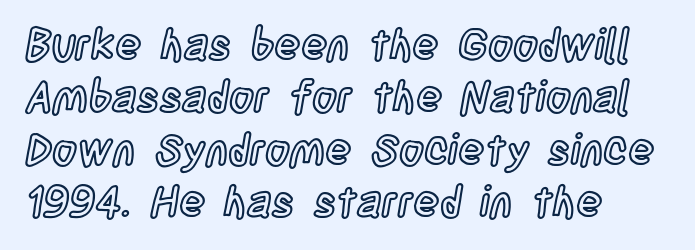
The image shows 43 px condensed type; set left-aligned, line spacing 1.22x, normal letter spacing, not underlined; a large x-height.
